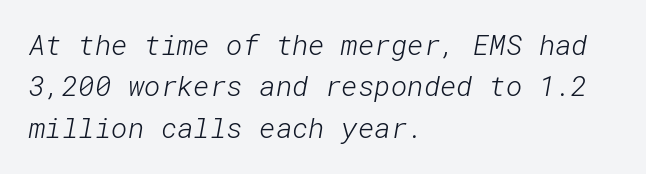
Q: Is the text bold? A: No.
Q: Is the typeface a serif or a sans-serif typeface? A: Sans-serif.
Q: Is the text underlined? A: No.
Q: How is the paragraph aligned? A: Left-aligned.
Q: Is the spacing between letters normal or unusually wide? A: Normal.
Q: Is the spacing between lines tight, normal or loose? A: Normal.
Q: Width (condensed, normal, or wide)? A: Normal.
Q: Stroke contrast? A: Low.
Q: x-height? A: Medium.
